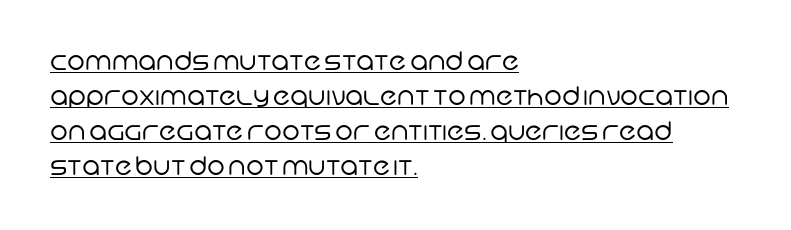
Q: Is the text bold? A: No.
Q: Is the text underlined? A: Yes.
Q: How is the paragraph aligned? A: Left-aligned.
Q: Is the spacing between letters normal or unusually wide? A: Normal.
Q: Is the spacing between lines tight, normal or loose? A: Normal.
